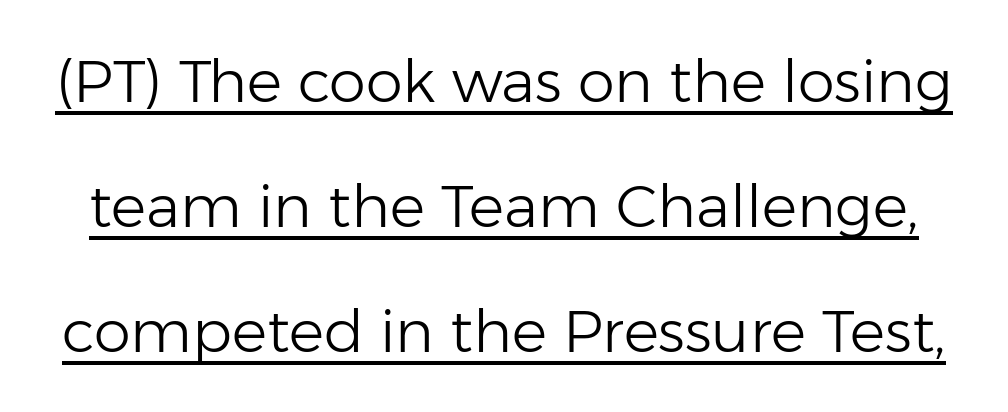
Q: Is the text bold? A: No.
Q: Is the text italic (slanted)? A: No, it is upright.
Q: Is the typeface a serif or a sans-serif typeface? A: Sans-serif.
Q: Is the text underlined? A: Yes.
Q: Is the spacing between letters normal or unusually wide? A: Normal.
Q: Is the spacing between lines tight, normal or loose? A: Loose.
Q: Width (condensed, normal, or wide)? A: Normal.
Q: Stroke contrast? A: Low.
Q: x-height? A: Medium.
Q: Monospaced? A: No.
